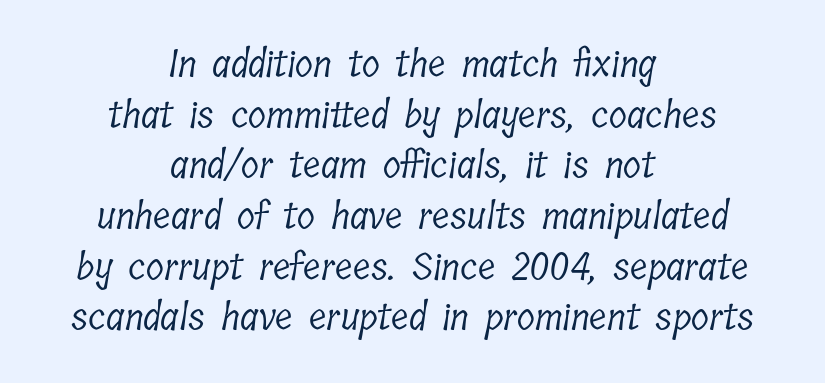
The image shows 37 px light, condensed serif type; set centered, normal line spacing (1.37x), normal letter spacing, not underlined; low stroke contrast and a medium x-height.
